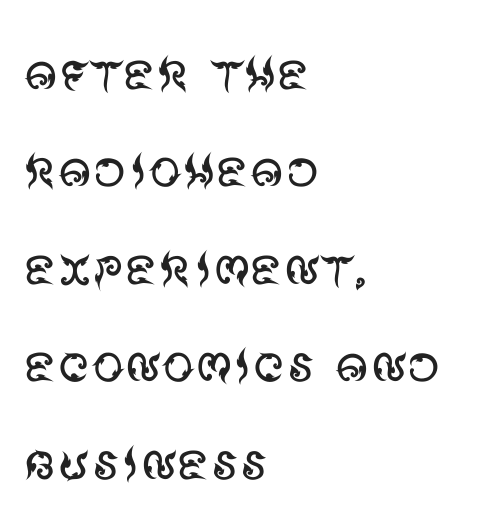
{"serif": "no", "italic": "no", "bold": "no", "weight": "regular", "width": "normal", "stroke_contrast": "medium", "x_height": "large", "monospaced": "no", "underline": "no", "align": "left", "line_spacing": "normal", "line_spacing_ratio": 1.5, "letter_spacing": "normal", "letter_spacing_em": 0.0, "glyph_px": 65}
